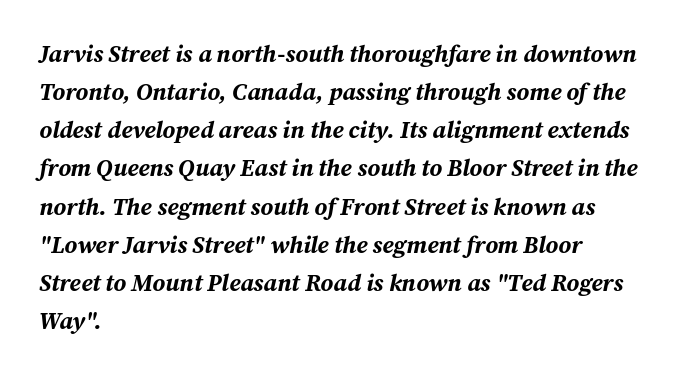
Q: Is the text bold? A: Yes.
Q: Is the text italic (slanted)? A: Yes, it leans right by about 12 degrees.
Q: Is the text underlined? A: No.
Q: How is the paragraph aligned? A: Left-aligned.
Q: Is the spacing between letters normal or unusually wide? A: Normal.
Q: Is the spacing between lines tight, normal or loose? A: Normal.
